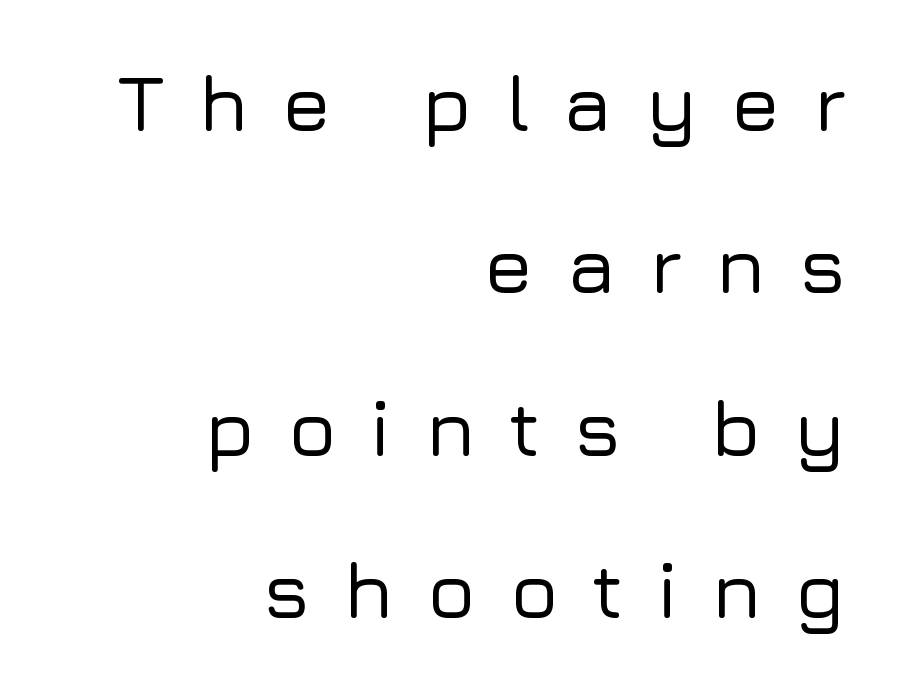
Q: Is the text italic (slanted)? A: No, it is upright.
Q: Is the typeface a serif or a sans-serif typeface? A: Sans-serif.
Q: Is the text underlined? A: No.
Q: How is the paragraph aligned? A: Right-aligned.
Q: Is the spacing between letters normal or unusually wide? A: Unusually wide.
Q: Is the spacing between lines tight, normal or loose? A: Loose.
Q: Width (condensed, normal, or wide)? A: Normal.
Q: Stroke contrast? A: Low.
Q: x-height? A: Medium.
Q: Monospaced? A: No.
